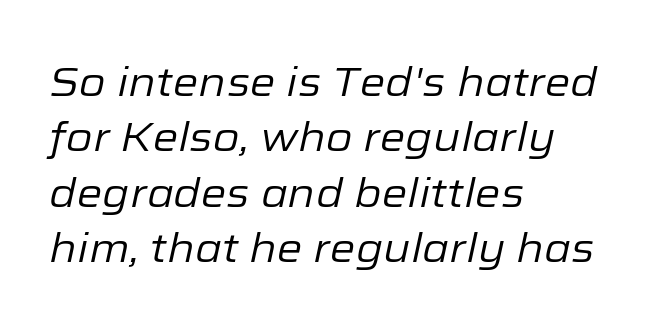
Plain, unruled lines of type. The passage shown stacks its lines at a standard gap. The typeface has the unassuming heft of standard copy or less. The passage is arranged the way most books set body copy — flush left. Here the designer chose a conventional face with non-uniform glyph widths. Here the glyphs are tracked normally, forming tight word shapes.
